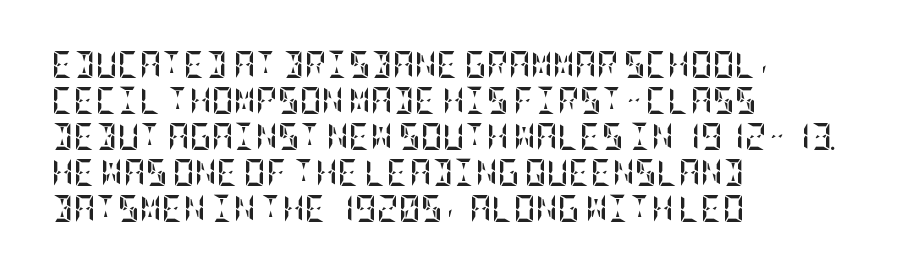
{"italic": "no", "bold": "yes", "underline": "no", "align": "left", "line_spacing": "normal", "line_spacing_ratio": 1.33, "letter_spacing": "normal", "letter_spacing_em": 0.0, "glyph_px": 27}
